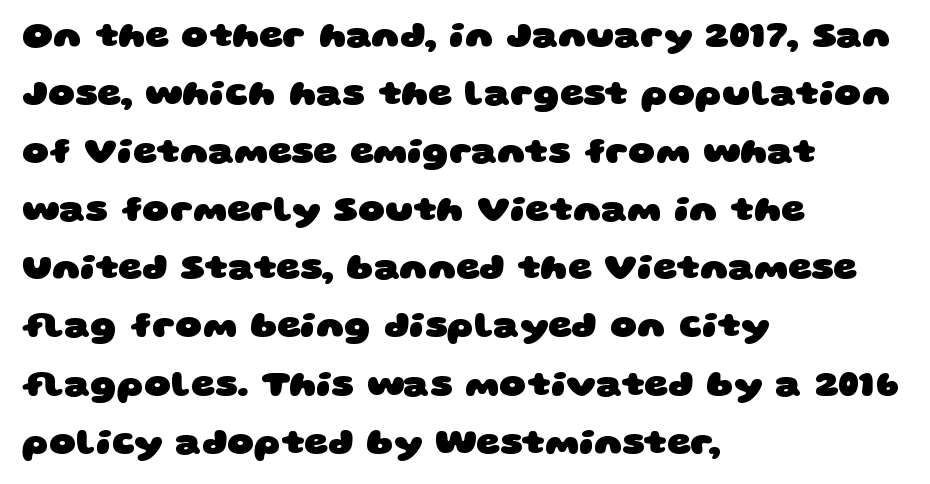
The image shows 37 px heavy, wide sans-serif type; set left-aligned, normal line spacing (1.57x), normal letter spacing, not underlined; low stroke contrast and a large x-height.
